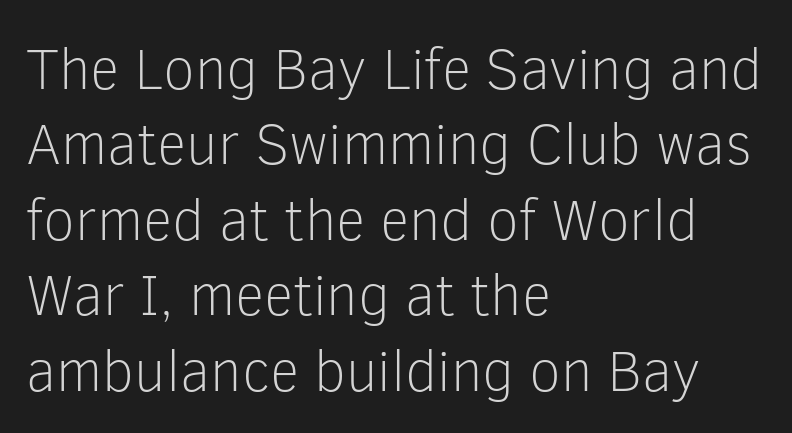
{"serif": "no", "italic": "no", "bold": "no", "weight": "light", "width": "normal", "stroke_contrast": "low", "x_height": "medium", "monospaced": "no", "underline": "no", "align": "left", "line_spacing": "normal", "line_spacing_ratio": 1.3, "letter_spacing": "normal", "letter_spacing_em": 0.0, "glyph_px": 58}
